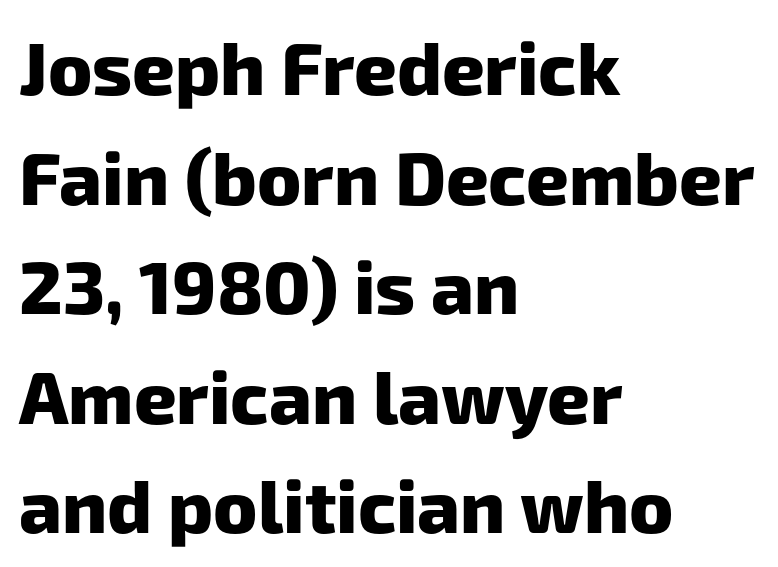
Thick stems and heavy bowls — unmistakably bold. This sample keeps an unexceptional amount of space between lines. Do the characters align in a grid? No, the font is proportional. These lines keep a tight, regular rhythm from letter to letter. Compared with a centered layout, this one pins lines to the left instead. A bare baseline throughout the passage.
